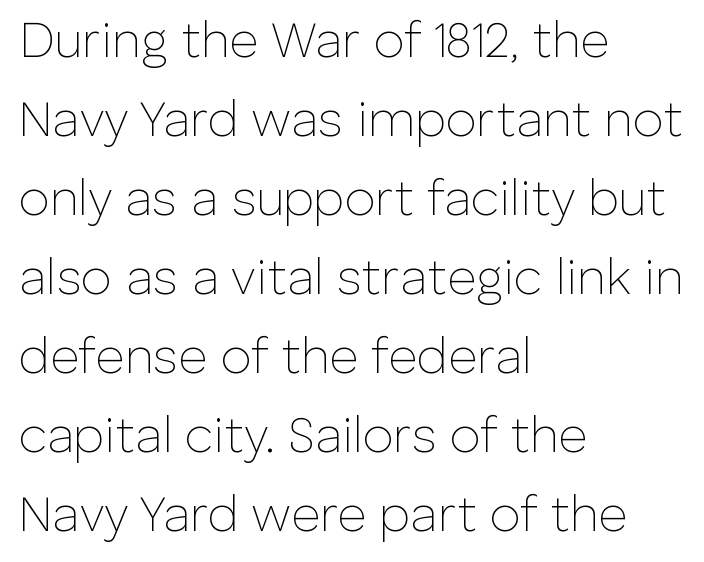
Line starts are locked; line ends wander. Letter spacing: default. Is this a heavy cut? Hardly; it is regular or lighter. Nope, no serifs anywhere on these letters. The face used here is proportionally spaced, like ordinary book or web type. The designer left line spacing at the default.
